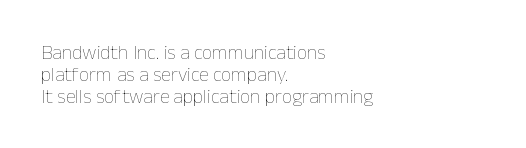
{"italic": "no", "bold": "no", "underline": "no", "align": "left", "line_spacing": "tight", "line_spacing_ratio": 1.09, "letter_spacing": "normal", "letter_spacing_em": 0.0, "glyph_px": 20}
